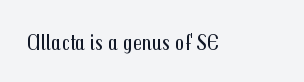
{"italic": "no", "bold": "no", "underline": "no", "letter_spacing": "normal", "letter_spacing_em": 0.0, "glyph_px": 23}
